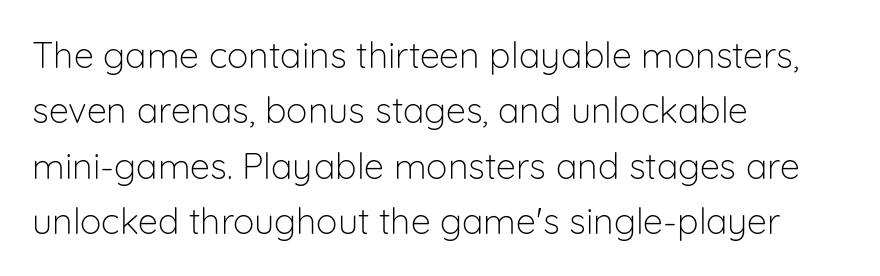
The image shows 36 px light sans-serif type, upright; set left-aligned, normal line spacing (1.54x), normal letter spacing, not underlined; low stroke contrast and a medium x-height.
